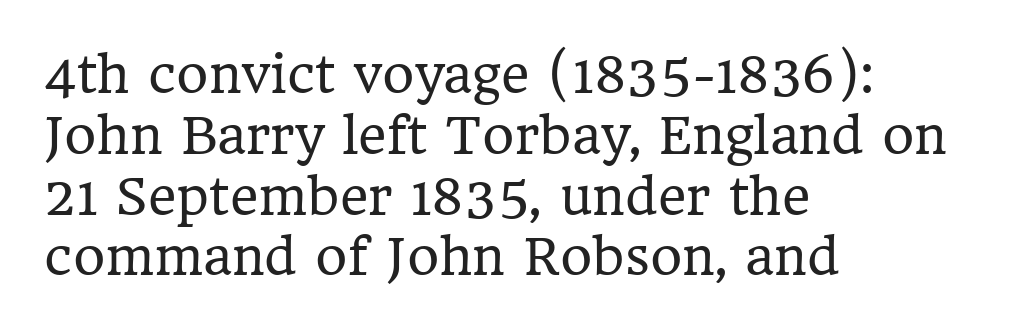
Q: Is the text bold? A: No.
Q: Is the text italic (slanted)? A: No, it is upright.
Q: Is the typeface a serif or a sans-serif typeface? A: Serif.
Q: Is the text underlined? A: No.
Q: How is the paragraph aligned? A: Left-aligned.
Q: Is the spacing between letters normal or unusually wide? A: Normal.
Q: Width (condensed, normal, or wide)? A: Normal.
Q: Stroke contrast? A: Low.
Q: x-height? A: Medium.
Q: Monospaced? A: No.
